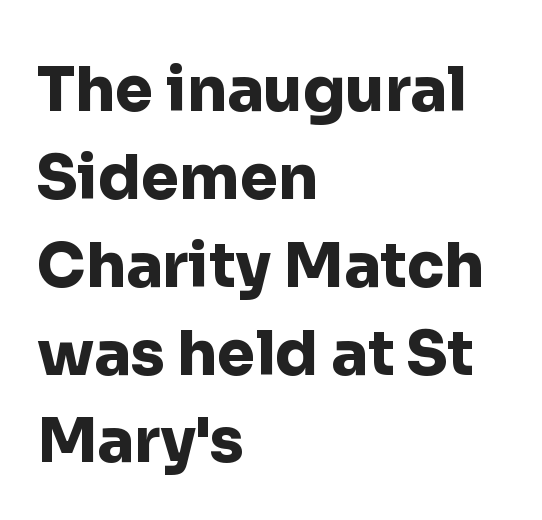
Glance below the letters and you will spot only blank space. Successive baselines arrive at the customary interval. Spacing verdict: proportional, widths tailored to each character. What kind of face is this? One without serifs — a sans. The rendering anchors every line to the left-hand side. Words appear dense and cohesive because spacing is normal.
